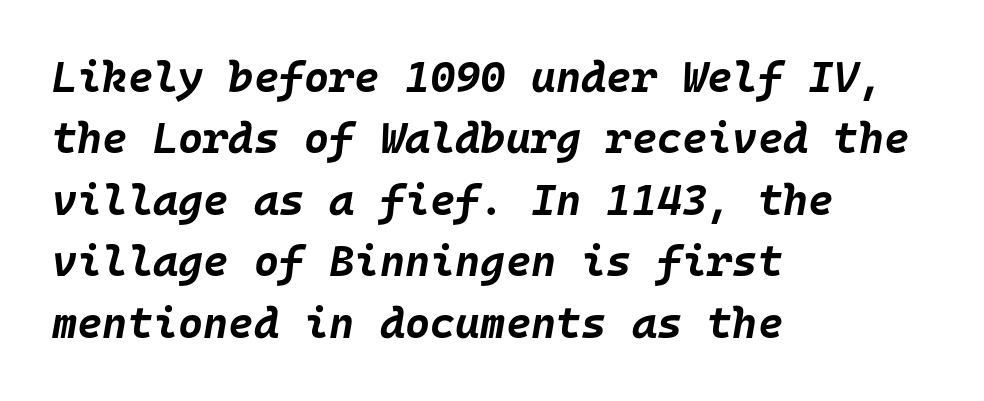
{"italic": "yes", "lean": "right", "slant_degrees": 10, "bold": "yes", "weight": "bold", "width": "normal", "stroke_contrast": "low", "x_height": "large", "monospaced": "yes", "underline": "no", "align": "left", "line_spacing": "normal", "line_spacing_ratio": 1.43, "letter_spacing": "normal", "letter_spacing_em": 0.0, "glyph_px": 43}
